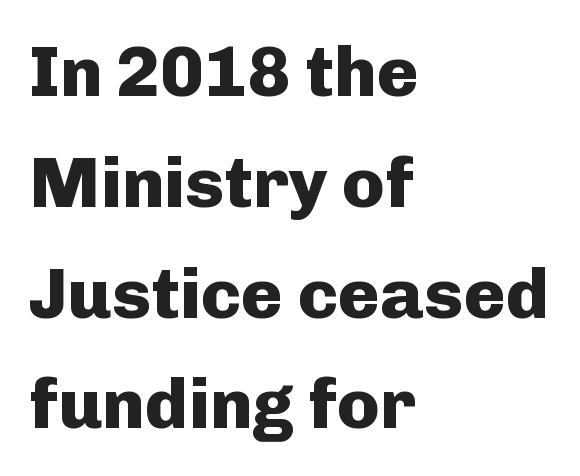
{"serif": "no", "italic": "no", "bold": "yes", "weight": "heavy", "width": "normal", "stroke_contrast": "low", "x_height": "medium", "monospaced": "no", "underline": "no", "align": "left", "line_spacing": "normal", "line_spacing_ratio": 1.56, "letter_spacing": "normal", "letter_spacing_em": 0.0, "glyph_px": 71}
